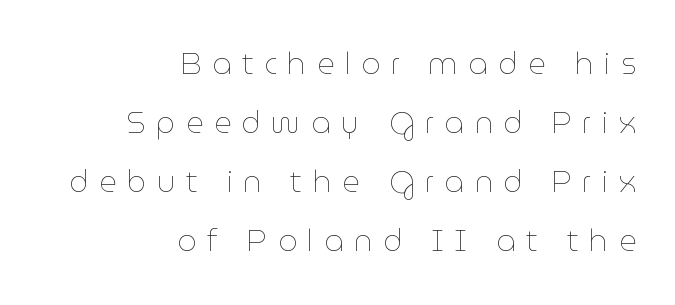
Do the letters lean? They stand straight. In terms of leading, this rendering errs on the spacious side. Spacing verdict: proportional, widths tailored to each character. A bare baseline throughout the passage. Weight: regular or lighter. This rendering widens character spacing well past its baseline value.
